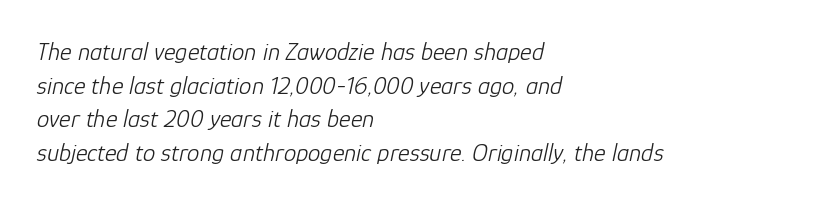
The image shows 25 px text type, italic (leaning right); set left-aligned, normal line spacing (1.35x), normal letter spacing, not underlined.
